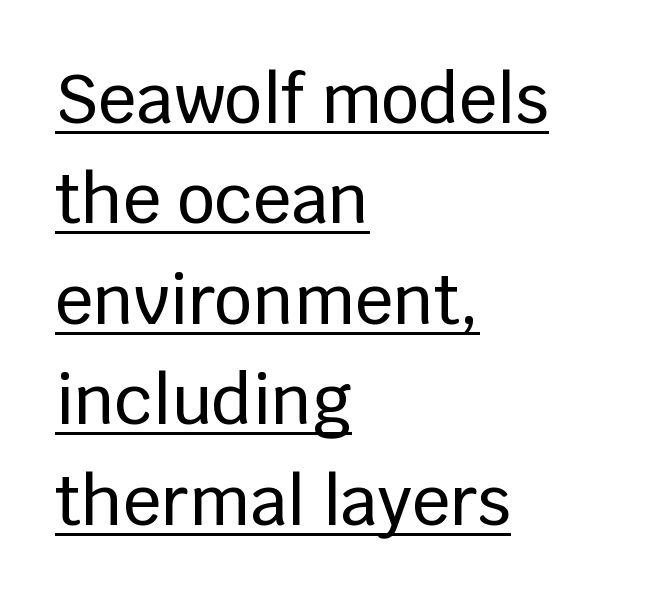
The image shows 67 px sans-serif type, upright; set left-aligned, normal line spacing (1.5x), normal letter spacing, underlined; low stroke contrast and a large x-height.
